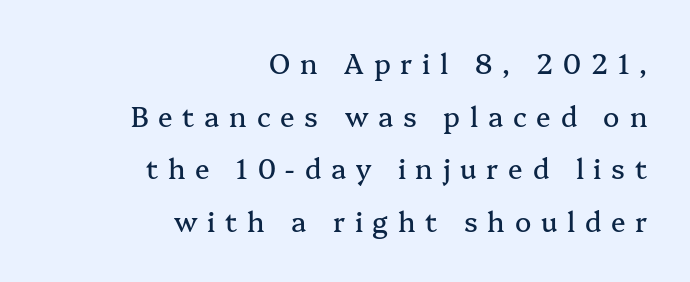
Q: Is the text italic (slanted)? A: No, it is upright.
Q: Is the text underlined? A: No.
Q: How is the paragraph aligned? A: Right-aligned.
Q: Is the spacing between letters normal or unusually wide? A: Unusually wide.
Q: Is the spacing between lines tight, normal or loose? A: Loose.
